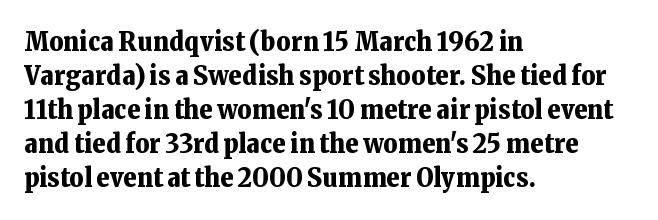
Q: Is the text bold? A: Yes.
Q: Is the text italic (slanted)? A: No, it is upright.
Q: Is the text underlined? A: No.
Q: How is the paragraph aligned? A: Left-aligned.
Q: Is the spacing between letters normal or unusually wide? A: Normal.
Q: Is the spacing between lines tight, normal or loose? A: Normal.
